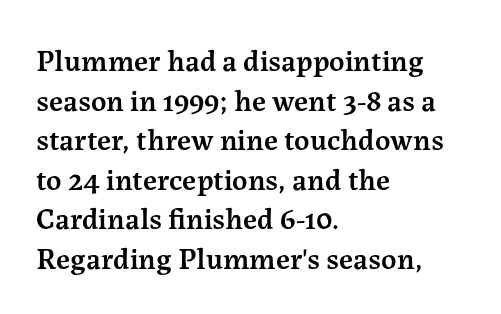
Q: Is the text bold? A: Semi-bold.
Q: Is the text italic (slanted)? A: No, it is upright.
Q: Is the typeface a serif or a sans-serif typeface? A: Serif.
Q: Is the text underlined? A: No.
Q: How is the paragraph aligned? A: Left-aligned.
Q: Is the spacing between letters normal or unusually wide? A: Normal.
Q: Is the spacing between lines tight, normal or loose? A: Normal.
Q: Width (condensed, normal, or wide)? A: Normal.
Q: Stroke contrast? A: Medium.
Q: x-height? A: Medium.
Q: Monospaced? A: No.
